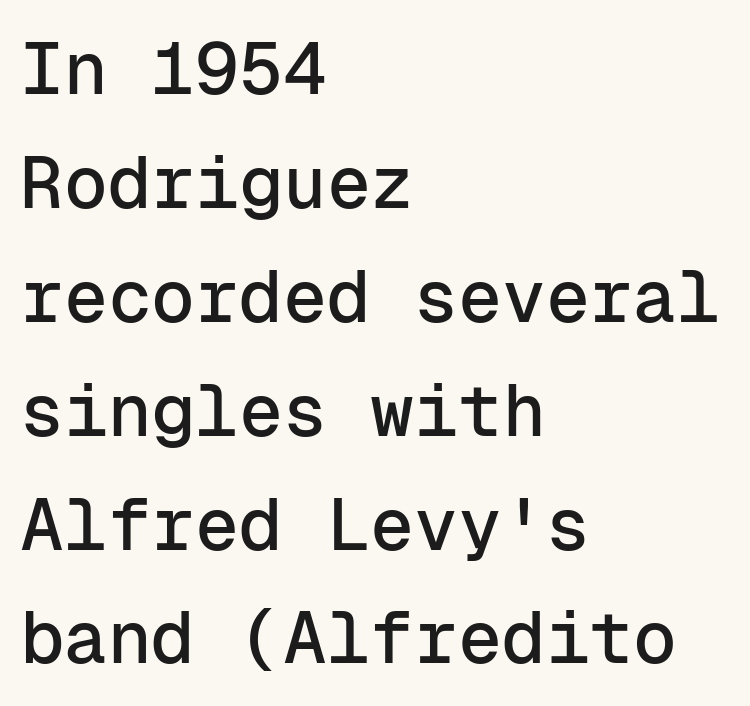
{"serif": "no", "italic": "no", "width": "normal", "stroke_contrast": "low", "x_height": "medium", "monospaced": "yes", "underline": "no", "align": "left", "line_spacing": "normal", "line_spacing_ratio": 1.56, "letter_spacing": "normal", "letter_spacing_em": 0.0, "glyph_px": 73}
